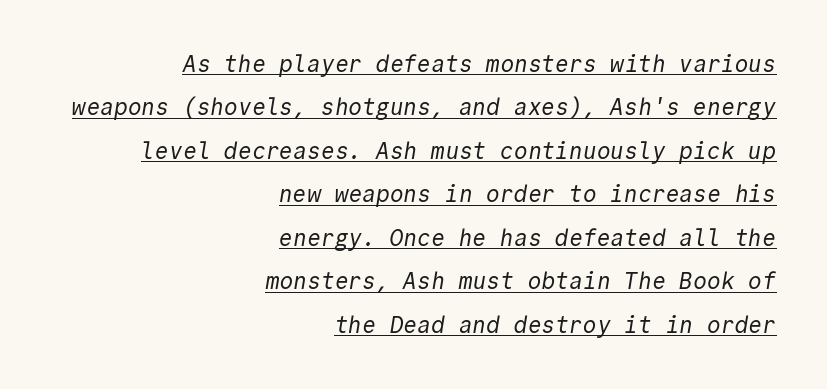
{"bold": "no", "underline": "yes", "align": "right", "line_spacing_ratio": 1.89, "letter_spacing": "normal", "letter_spacing_em": 0.0, "glyph_px": 23}
